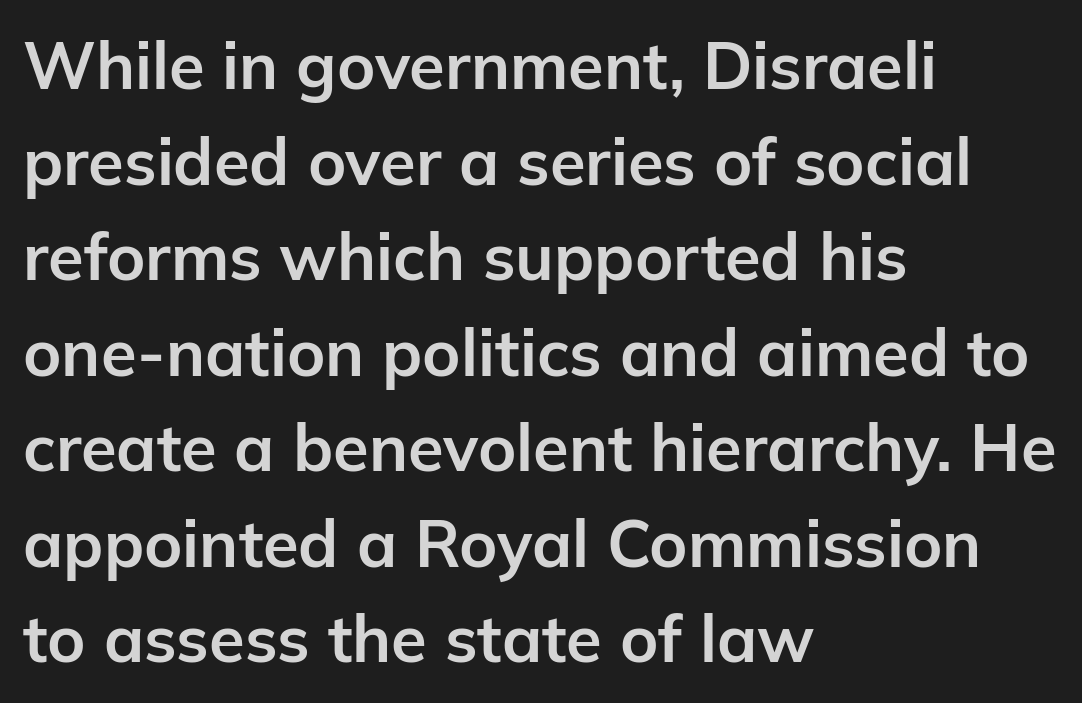
Honestly, there is no underline to notice here at all. Interline gaps are of average width in this sample. Students, this is bold: see how much ink each stroke carries. There is no visible air inserted between adjacent glyphs.
